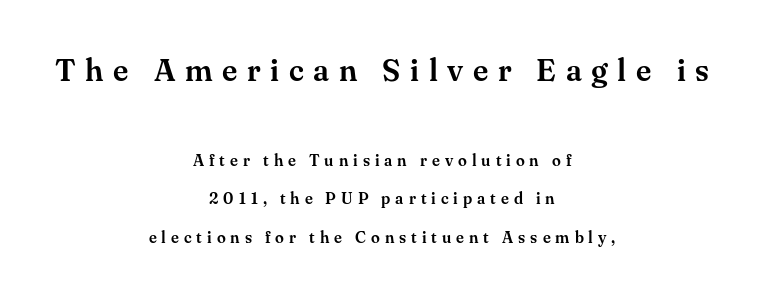
What kind of face is this? One with serifs. These lines are rendered in a variable-pitch font. The gap between lines stays unmarked. This rendering uses center alignment, leaving both contours irregular but symmetric. Ascenders rise straight up at ninety degrees. The line-height multiplier appears high, well above default.
